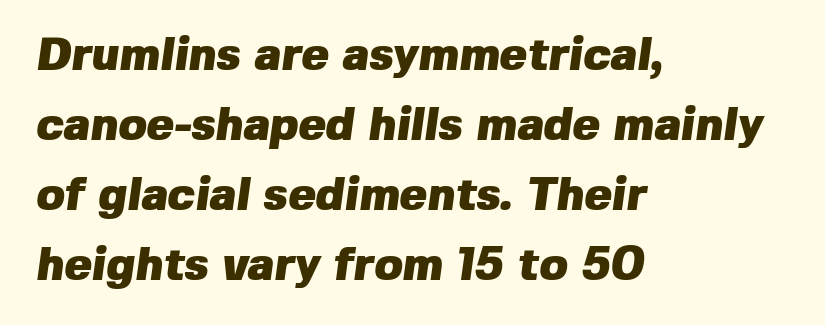
Reading down the block, your eye returns to a fixed left position each line. Descenders hang freely into open space. Notice how thick the strokes are: this is what a full bold looks like. Classification — sans serif. Students, note that the glyphs here touch the page at normal intervals.
